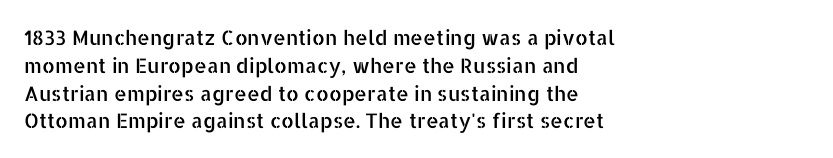
The image shows 20 px text type, upright; set left-aligned, normal line spacing (1.39x), normal letter spacing, not underlined.
